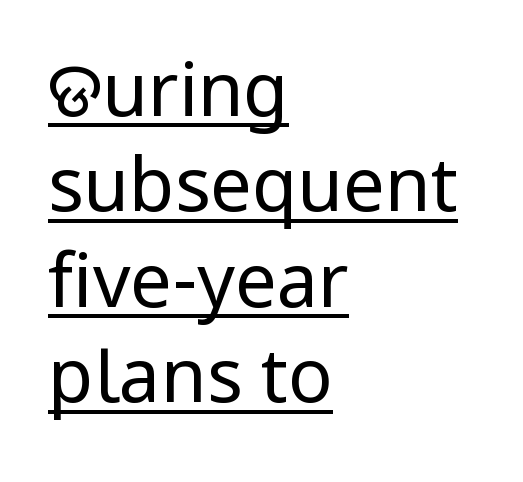
{"serif": "no", "italic": "no", "bold": "no", "weight": "regular", "width": "normal", "stroke_contrast": "low", "x_height": "medium", "monospaced": "no", "underline": "yes", "align": "left", "line_spacing": "normal", "line_spacing_ratio": 1.29, "letter_spacing": "normal", "letter_spacing_em": 0.0, "glyph_px": 74}
